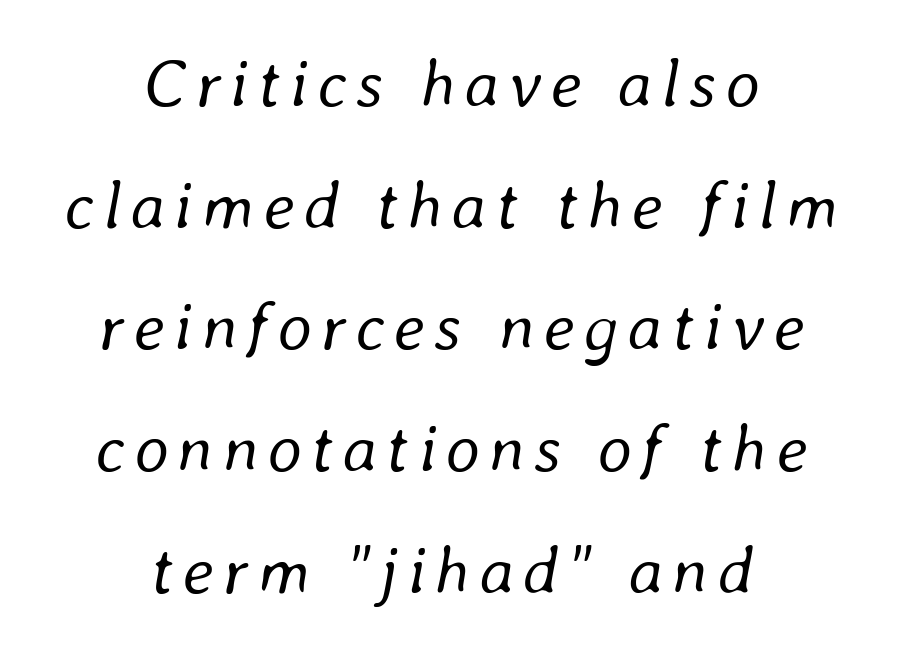
{"italic": "yes", "lean": "right", "slant_degrees": 8, "bold": "no", "weight": "regular", "width": "normal", "stroke_contrast": "low", "x_height": "medium", "monospaced": "no", "underline": "no", "align": "center", "line_spacing_ratio": 1.79, "glyph_px": 68}
